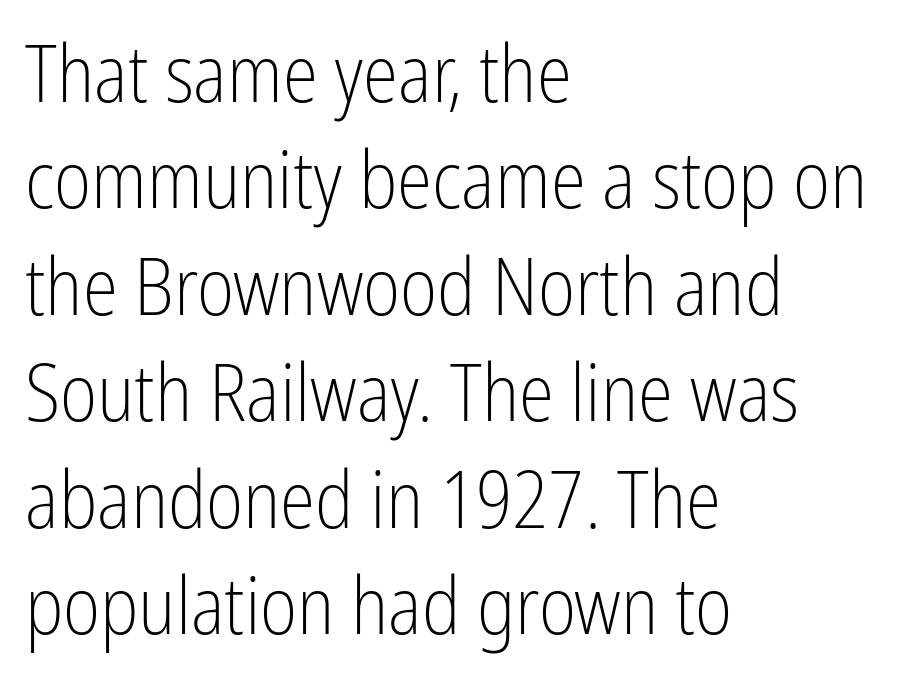
The image shows 80 px light, condensed sans-serif type, upright; set left-aligned, normal line spacing (1.33x), normal letter spacing, not underlined; low stroke contrast and a medium x-height.
